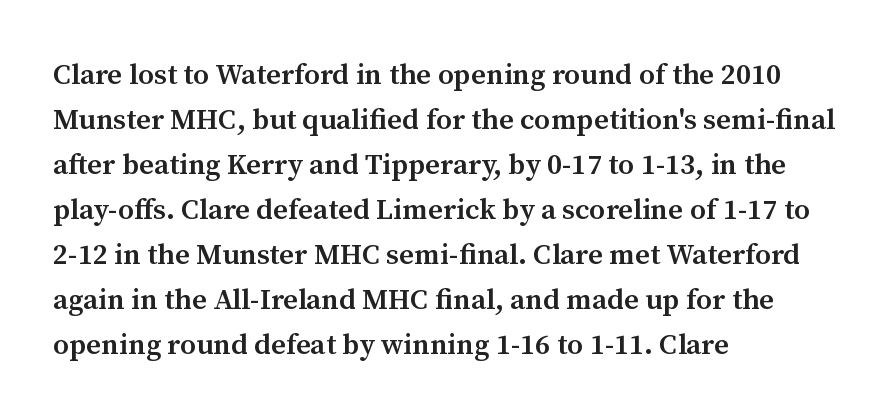
The image shows 29 px semibold serif type, upright; set left-aligned, normal line spacing (1.55x), normal letter spacing, not underlined; medium stroke contrast and a medium x-height.
